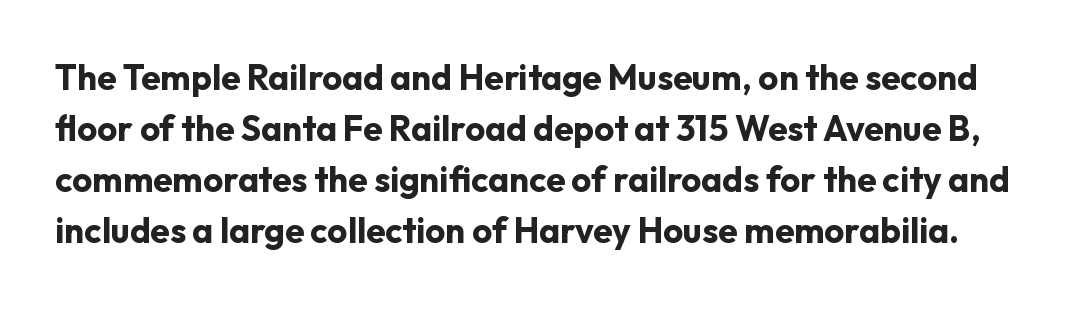
The glyphs are unaccompanied by any horizontal stroke below them. Rendered with straight, roman letterforms. On the weight axis this lands at bold, roughly 700. Default kerning and tracking; the words read as compact shapes.
